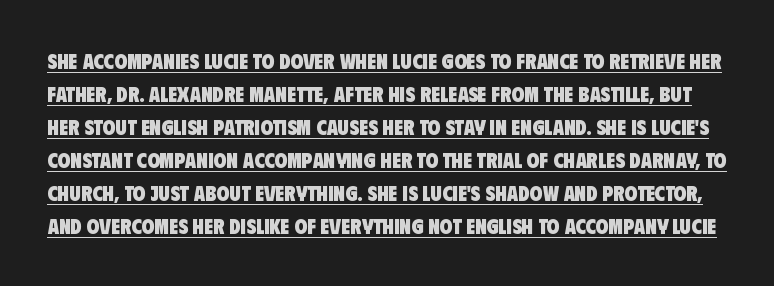
Q: Is the text bold? A: Yes.
Q: Is the text underlined? A: Yes.
Q: Is the spacing between letters normal or unusually wide? A: Normal.
Q: Is the spacing between lines tight, normal or loose? A: Normal.
